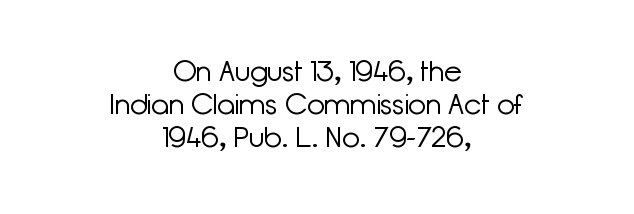
{"serif": "no", "italic": "no", "bold": "no", "weight": "light", "width": "normal", "stroke_contrast": "low", "x_height": "medium", "monospaced": "no", "underline": "no", "align": "center", "line_spacing": "tight", "line_spacing_ratio": 1.14, "letter_spacing": "normal", "letter_spacing_em": 0.0, "glyph_px": 29}
